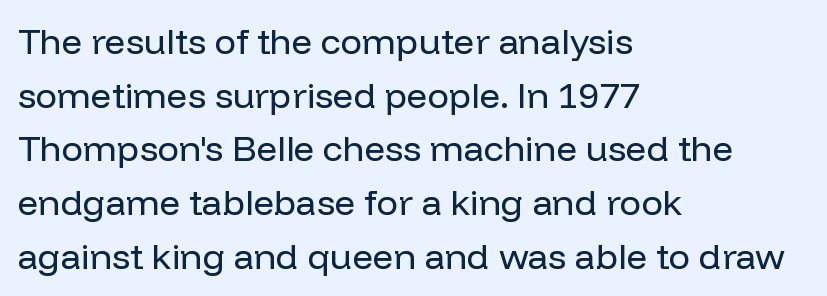
The image shows 36 px regular-weight sans-serif type, upright; set left-aligned, normal line spacing (1.49x), normal letter spacing, not underlined; low stroke contrast and a medium x-height.
